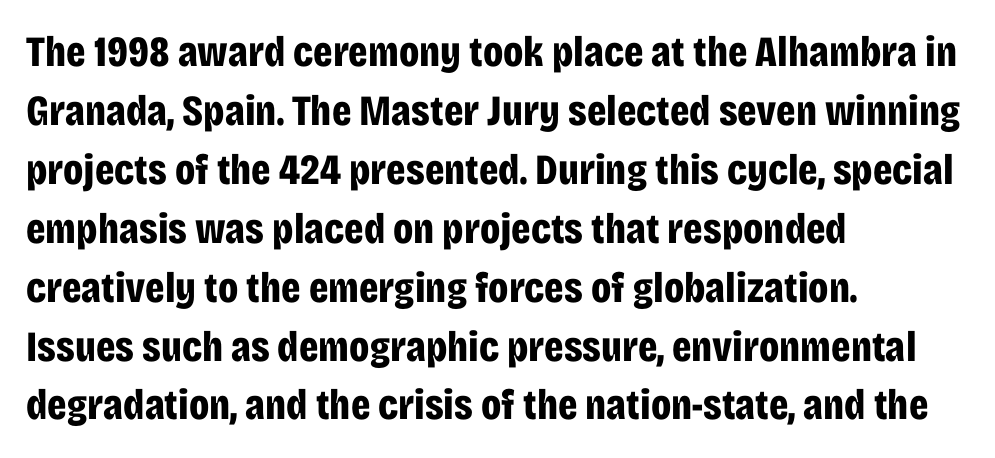
Q: Is the text bold? A: Yes.
Q: Is the text italic (slanted)? A: No, it is upright.
Q: Is the typeface a serif or a sans-serif typeface? A: Sans-serif.
Q: Is the text underlined? A: No.
Q: How is the paragraph aligned? A: Left-aligned.
Q: Is the spacing between letters normal or unusually wide? A: Normal.
Q: Is the spacing between lines tight, normal or loose? A: Normal.
Q: Width (condensed, normal, or wide)? A: Condensed.
Q: Stroke contrast? A: Low.
Q: x-height? A: Large.
Q: Monospaced? A: No.
